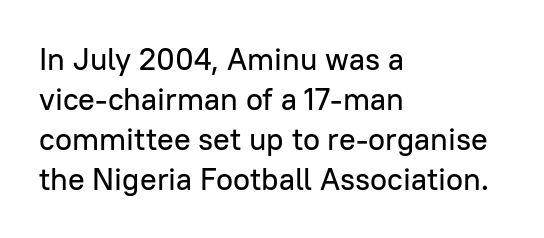
The image shows 31 px sans-serif type, upright; set left-aligned, normal line spacing (1.29x), normal letter spacing, not underlined; low stroke contrast and a medium x-height.
